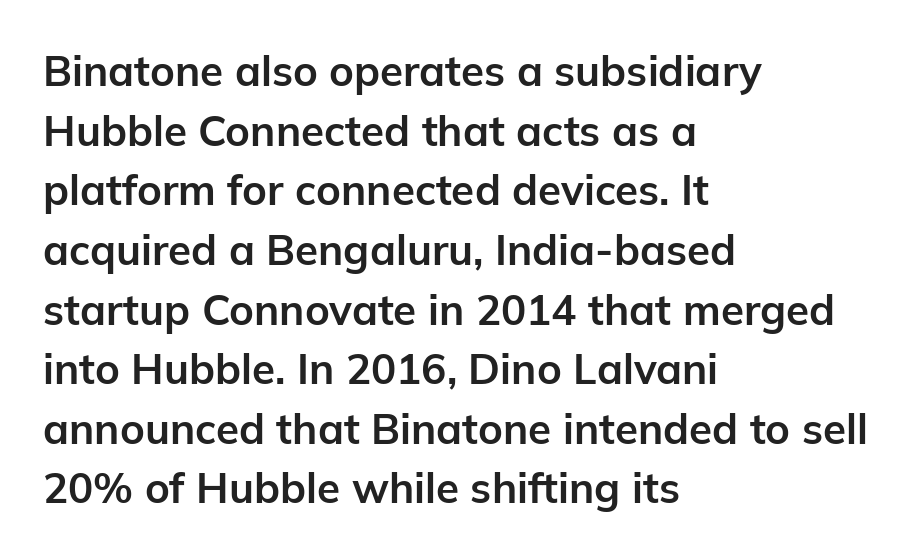
Q: Is the text bold? A: Yes.
Q: Is the text italic (slanted)? A: No, it is upright.
Q: Is the typeface a serif or a sans-serif typeface? A: Sans-serif.
Q: Is the text underlined? A: No.
Q: How is the paragraph aligned? A: Left-aligned.
Q: Is the spacing between letters normal or unusually wide? A: Normal.
Q: Is the spacing between lines tight, normal or loose? A: Normal.
Q: Width (condensed, normal, or wide)? A: Normal.
Q: Stroke contrast? A: Low.
Q: x-height? A: Medium.
Q: Monospaced? A: No.
